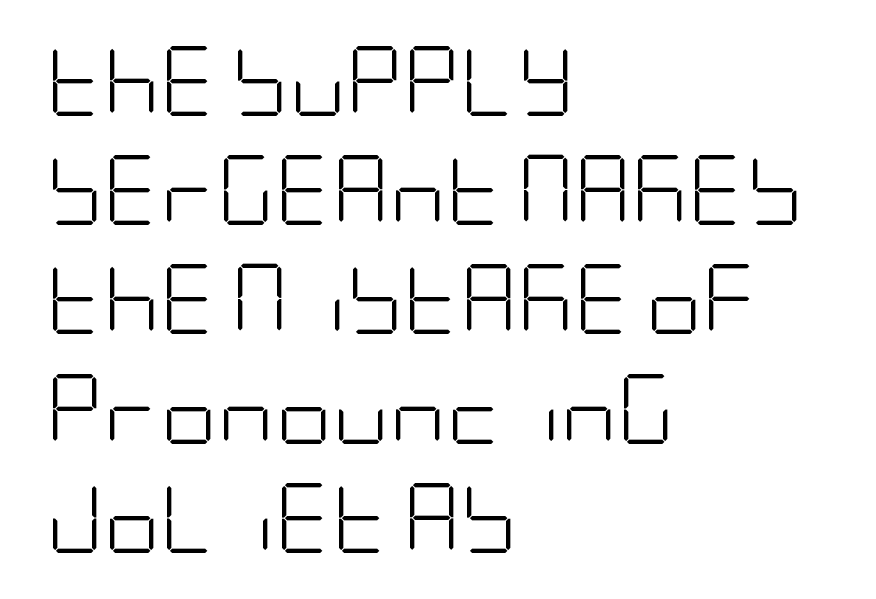
Quick note: underline off. The lines in this sample share a left origin and differ only in where they stop. The lines sit at an ordinary, default distance from one another. Weight: in the light-to-regular range.
